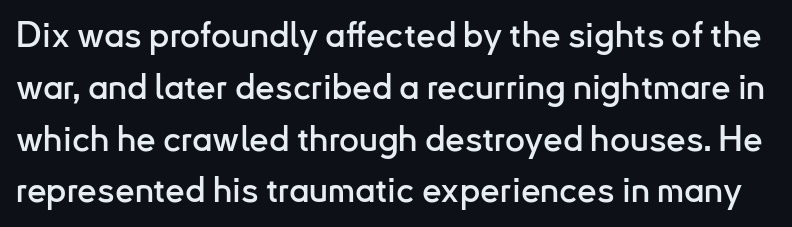
Looks like regular typesetting: each glyph gets only the width it needs. The string is rendered with underlining switched off. The lines sit at an ordinary, default distance from one another. Note: no serifs on the glyphs. This is the regular roman posture of the typeface.
